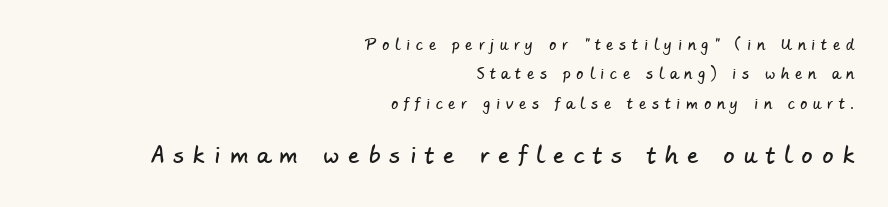
Q: Is the text underlined? A: No.
Q: How is the paragraph aligned? A: Right-aligned.
Q: Is the spacing between letters normal or unusually wide? A: Unusually wide.
Q: Is the spacing between lines tight, normal or loose? A: Loose.
Q: Which block of text is set in a larger size, the first (top) or the second (bottom)? A: The second (bottom) one.
